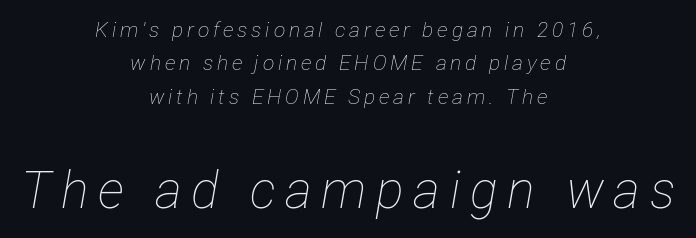
Q: Is the text bold? A: No.
Q: Is the text italic (slanted)? A: Yes, it leans right by about 12 degrees.
Q: Is the text underlined? A: No.
Q: How is the paragraph aligned? A: Centered.
Q: Is the spacing between lines tight, normal or loose? A: Normal.
Q: Which block of text is set in a larger size, the first (top) or the second (bottom)? A: The second (bottom) one.
Q: Width (condensed, normal, or wide)? A: Condensed.
Q: Stroke contrast? A: Low.
Q: x-height? A: Medium.
Q: Monospaced? A: No.
